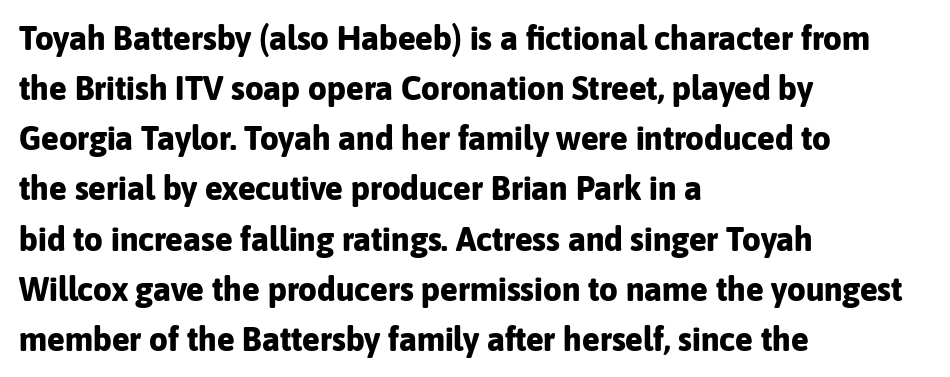
{"serif": "no", "italic": "no", "bold": "yes", "weight": "bold", "width": "normal", "stroke_contrast": "low", "x_height": "medium", "monospaced": "no", "underline": "no", "align": "left", "line_spacing": "normal", "line_spacing_ratio": 1.52, "letter_spacing": "normal", "letter_spacing_em": 0.0, "glyph_px": 33}
